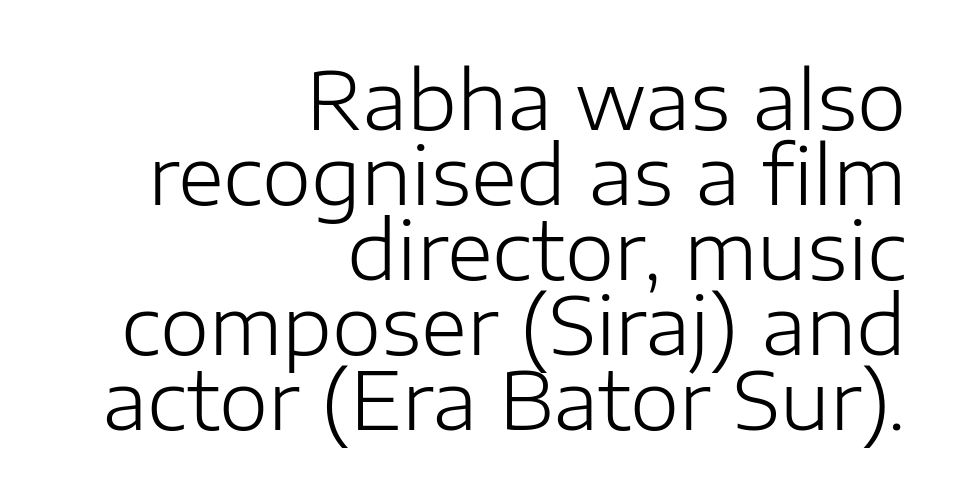
The image shows 79 px light sans-serif type, upright; set right-aligned, tight line spacing (0.95x), normal letter spacing, not underlined; low stroke contrast and a medium x-height.
